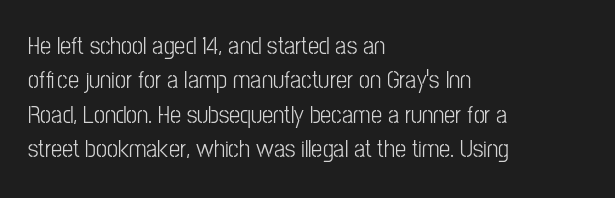
Spacing between characters is what you'd get straight out of the box. The passage shown is not underscored anywhere. The lines in this sample share a left origin and differ only in where they stop. The lines sit at an ordinary, default distance from one another. Is the type heavy? It reads as light-to-regular instead.
